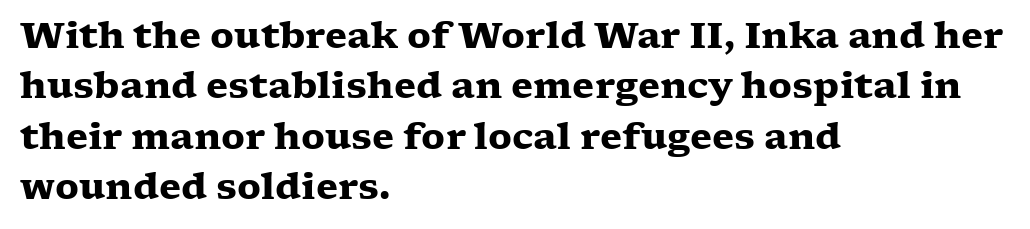
Q: Is the text bold? A: Yes.
Q: Is the text italic (slanted)? A: No, it is upright.
Q: Is the typeface a serif or a sans-serif typeface? A: Serif.
Q: Is the text underlined? A: No.
Q: How is the paragraph aligned? A: Left-aligned.
Q: Is the spacing between letters normal or unusually wide? A: Normal.
Q: Is the spacing between lines tight, normal or loose? A: Normal.
Q: Width (condensed, normal, or wide)? A: Wide.
Q: Stroke contrast? A: Low.
Q: x-height? A: Medium.
Q: Monospaced? A: No.
